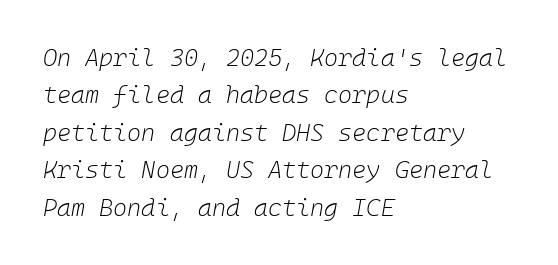
Letters have the restrained weight of plain body copy at most. Regarding leading, the lines here are spaced in the standard way. This rendering features lettering with no underline. Line beginnings align vertically; line endings do not. Honestly, the letter spacing is just normal — you wouldn't notice it.
